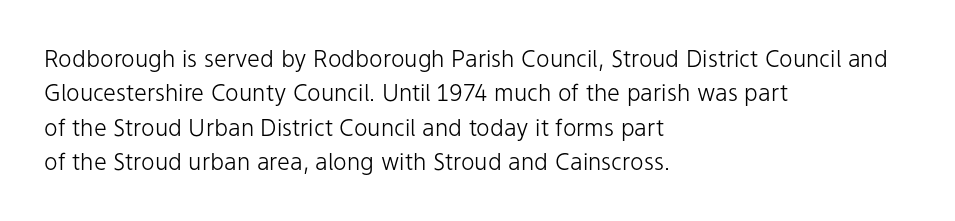
Observe the ordinary spacing: letters are neighbours, not strangers. Only glyphs here, with clear space below each row. Honestly, the row spacing looks completely unremarkable. No letter is thick-stroked: the sample isn't bold.
